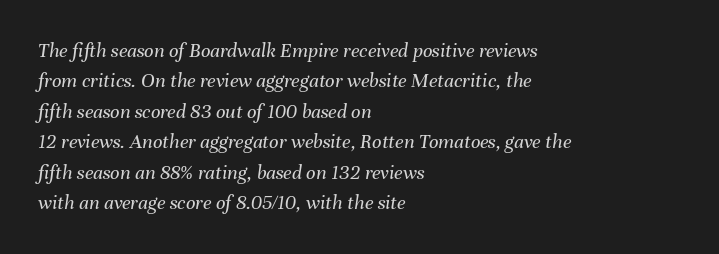
In terms of leading, this rendering sits right in the middle. Default kerning and tracking; the words read as compact shapes. It's the slanting kind of type. Each row of text sits above clean, open space. All the whitespace from short lines collects on the right. Compared with a typical body face, this is equally light or lighter still.
